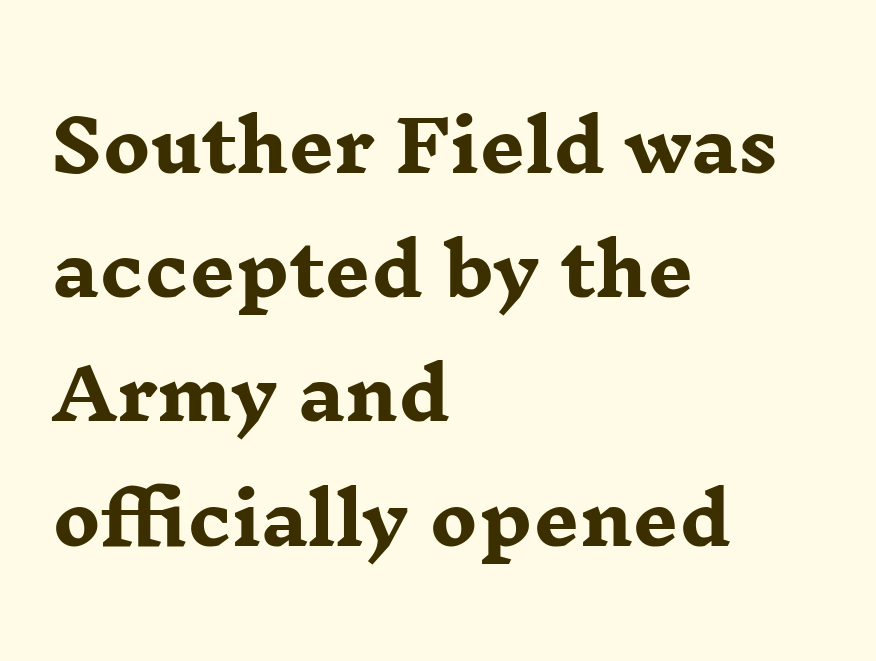
The image shows 71 px heavy, wide serif type, upright; set left-aligned, line spacing 1.75x, normal letter spacing, not underlined; low stroke contrast and a medium x-height.
